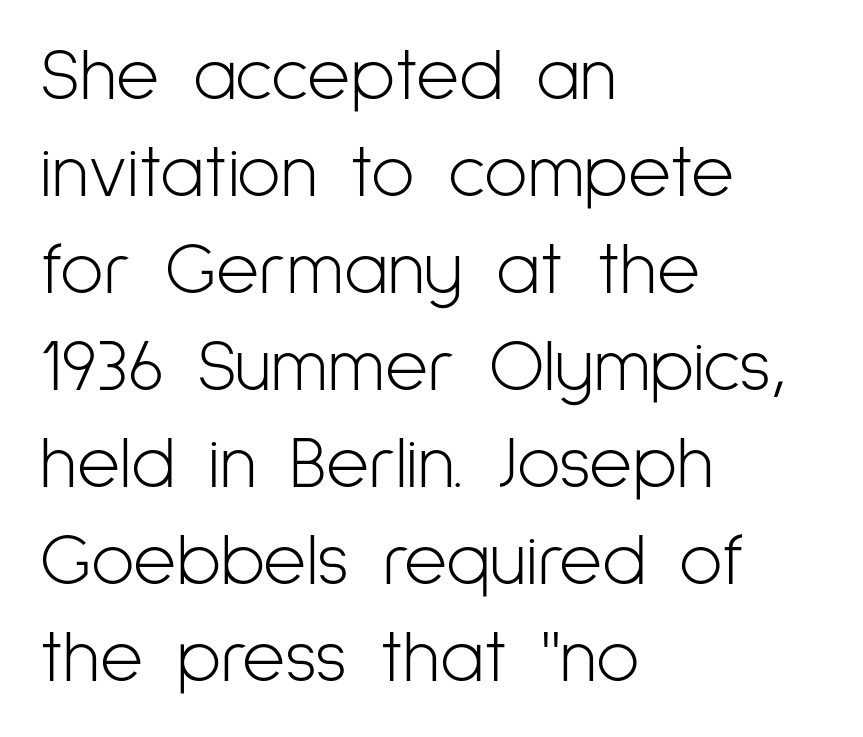
The image shows 74 px light, condensed sans-serif type, upright; set left-aligned, normal line spacing (1.31x), normal letter spacing, not underlined; low stroke contrast and a medium x-height.
